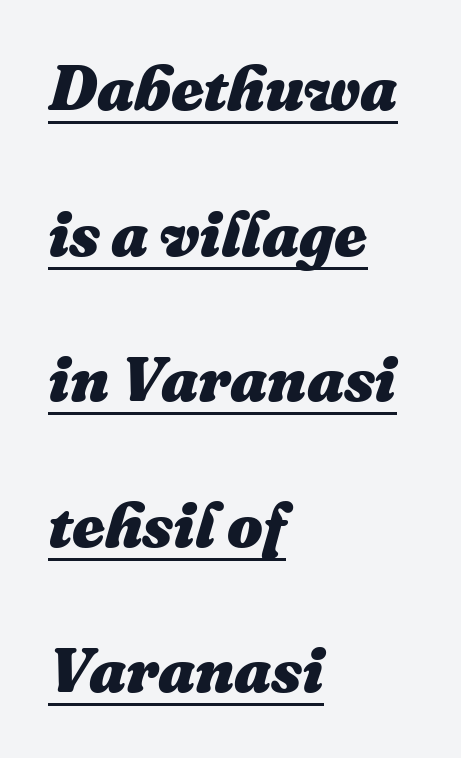
{"italic": "yes", "lean": "right", "slant_degrees": 16, "bold": "yes", "weight": "heavy", "width": "normal", "stroke_contrast": "medium", "x_height": "medium", "monospaced": "no", "underline": "yes", "align": "left", "line_spacing": "loose", "line_spacing_ratio": 2.31, "letter_spacing": "normal", "letter_spacing_em": 0.0, "glyph_px": 63}
